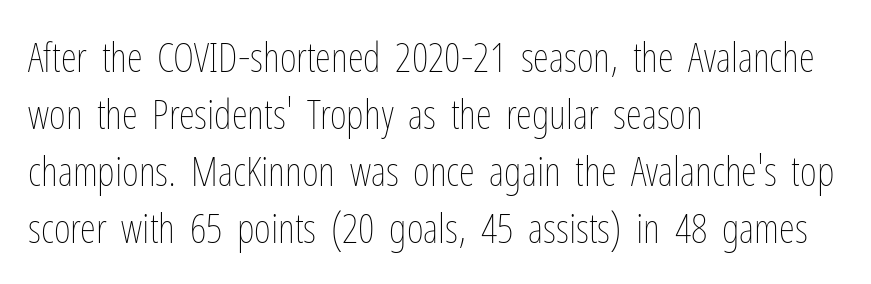
{"italic": "no", "bold": "no", "weight": "thin", "width": "condensed", "stroke_contrast": "low", "x_height": "medium", "monospaced": "no", "underline": "no", "align": "left", "line_spacing": "normal", "line_spacing_ratio": 1.39, "letter_spacing": "normal", "letter_spacing_em": 0.0, "glyph_px": 41}
